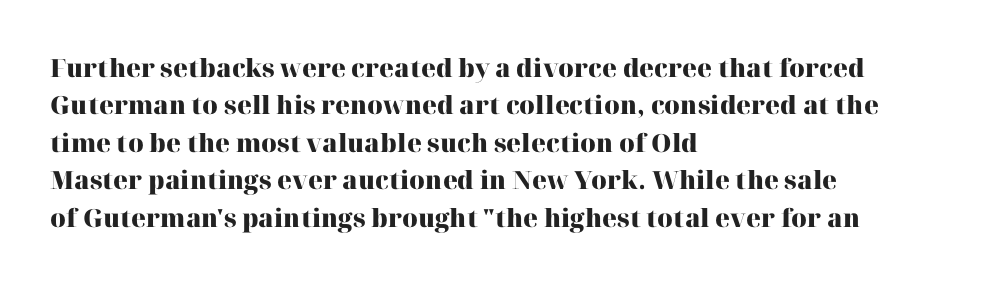
{"italic": "no", "bold": "yes", "underline": "no", "align": "left", "line_spacing": "normal", "line_spacing_ratio": 1.5, "letter_spacing": "normal", "letter_spacing_em": 0.0, "glyph_px": 25}
